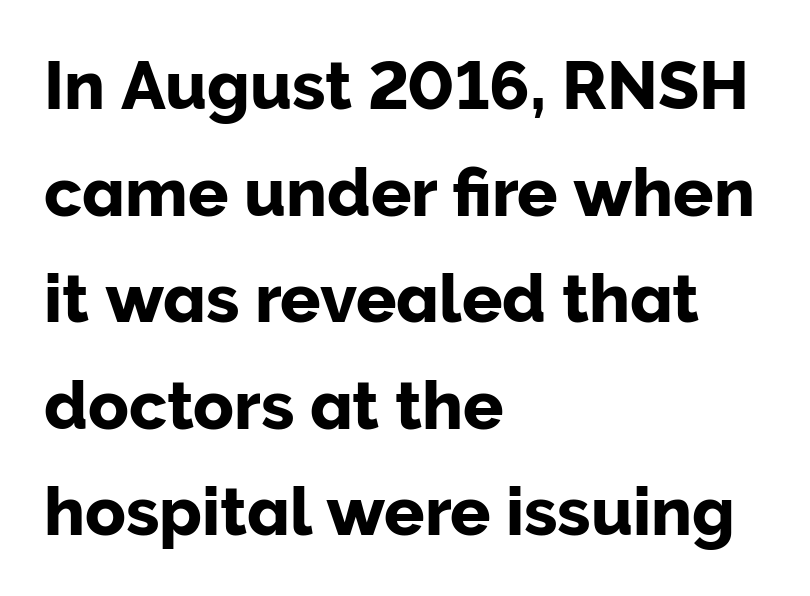
{"serif": "no", "italic": "no", "width": "normal", "stroke_contrast": "low", "x_height": "medium", "monospaced": "no", "underline": "no", "align": "left", "line_spacing": "normal", "line_spacing_ratio": 1.59, "letter_spacing": "normal", "letter_spacing_em": 0.0, "glyph_px": 67}
